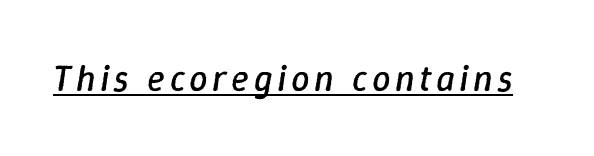
The image shows 37 px regular-weight type, italic (leaning right); set underlined; low stroke contrast and a medium x-height.
